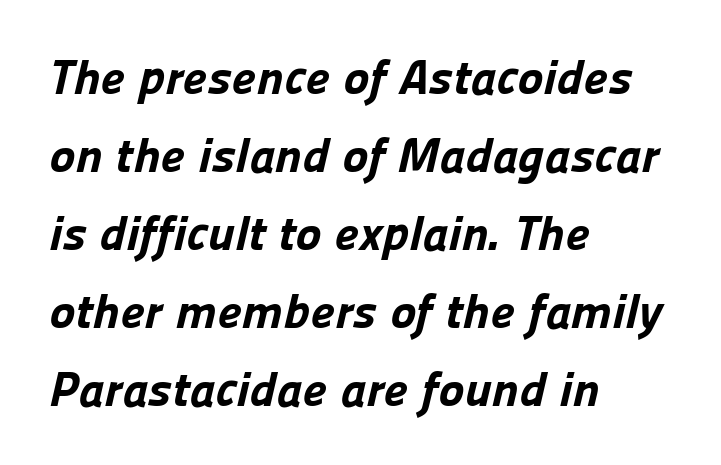
Descender tails drop into unmarked territory. Serif or sans? Sans — the stroke terminals are bare. Emphasis by weight is at full strength: bold. This sample is left-justified, so line endings fall wherever the words run out. Think of a printed novel: that variable character pitch is what you see here. Look at the tracking — it's just the regular setting, nothing added.
